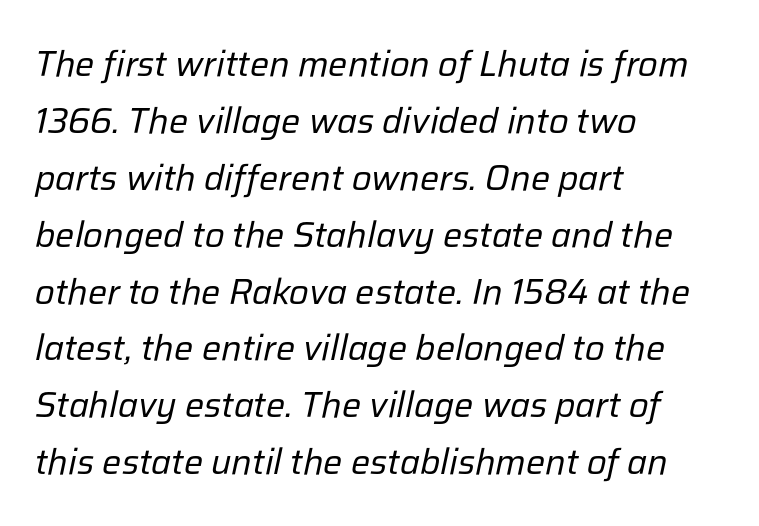
The image shows 36 px regular-weight type, italic (leaning right); set left-aligned, normal line spacing (1.58x), normal letter spacing, not underlined; low stroke contrast and a medium x-height.
